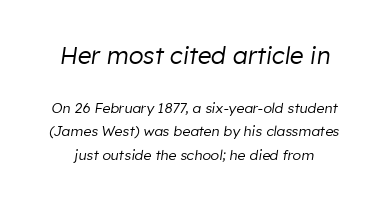
Q: Is the text bold? A: No.
Q: Is the text italic (slanted)? A: Yes, it leans right by about 8 degrees.
Q: Is the text underlined? A: No.
Q: Is the spacing between letters normal or unusually wide? A: Normal.
Q: Is the spacing between lines tight, normal or loose? A: Normal.
Q: Which block of text is set in a larger size, the first (top) or the second (bottom)? A: The first (top) one.
